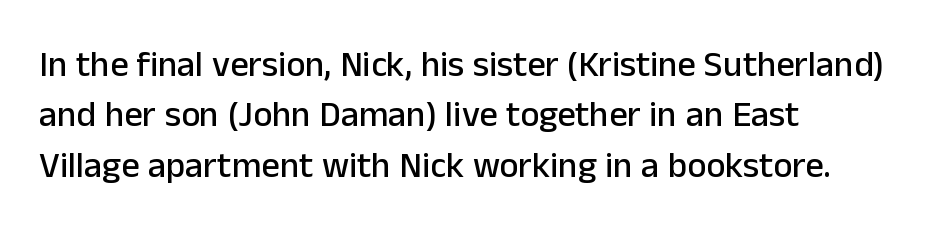
{"serif": "no", "italic": "no", "width": "normal", "stroke_contrast": "low", "x_height": "medium", "monospaced": "no", "underline": "no", "align": "left", "line_spacing": "normal", "line_spacing_ratio": 1.4, "letter_spacing": "normal", "letter_spacing_em": 0.0, "glyph_px": 36}
